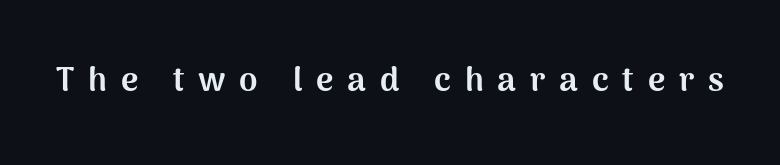
Q: Is the text bold? A: Yes.
Q: Is the text italic (slanted)? A: No, it is upright.
Q: Is the typeface a serif or a sans-serif typeface? A: Sans-serif.
Q: Is the text underlined? A: No.
Q: Is the spacing between letters normal or unusually wide? A: Unusually wide.
Q: Width (condensed, normal, or wide)? A: Normal.
Q: Stroke contrast? A: Medium.
Q: x-height? A: Medium.
Q: Monospaced? A: No.
